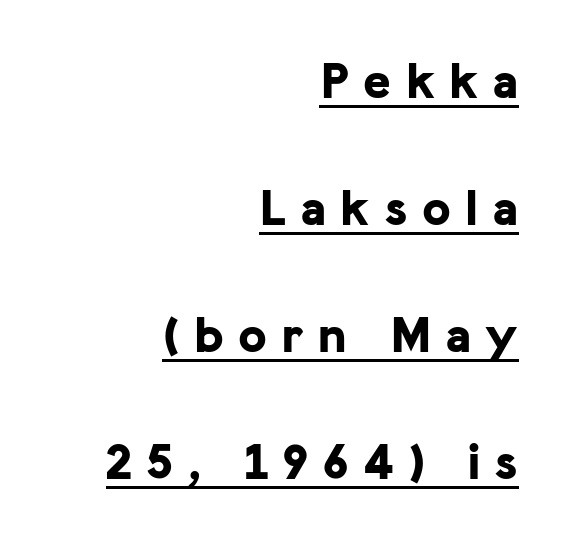
{"serif": "no", "italic": "no", "bold": "yes", "weight": "bold", "width": "normal", "stroke_contrast": "low", "x_height": "medium", "monospaced": "no", "underline": "yes", "align": "right", "line_spacing": "loose", "line_spacing_ratio": 2.44, "letter_spacing": "wide", "letter_spacing_em": 0.28, "glyph_px": 52}
